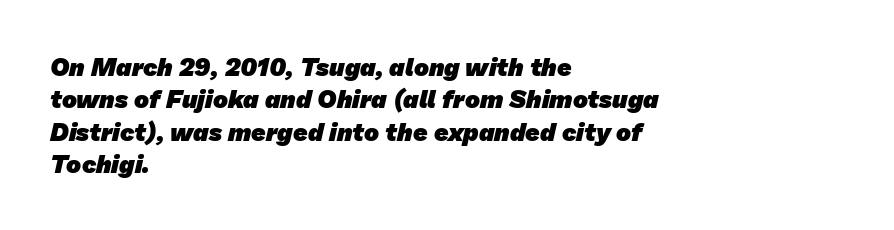
Q: Is the text bold? A: Yes.
Q: Is the text underlined? A: No.
Q: How is the paragraph aligned? A: Left-aligned.
Q: Is the spacing between letters normal or unusually wide? A: Normal.
Q: Is the spacing between lines tight, normal or loose? A: Normal.
